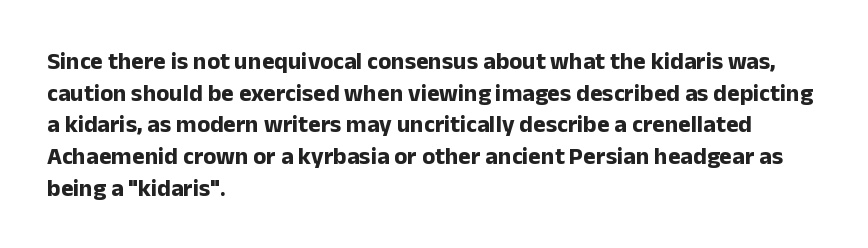
{"italic": "no", "bold": "yes", "underline": "no", "align": "left", "line_spacing": "normal", "line_spacing_ratio": 1.32, "letter_spacing": "normal", "letter_spacing_em": 0.0, "glyph_px": 24}
